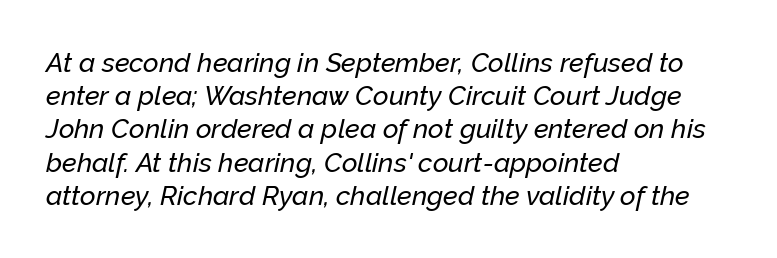
{"italic": "yes", "lean": "right", "slant_degrees": 12, "underline": "no", "align": "left", "line_spacing_ratio": 1.23, "letter_spacing": "normal", "letter_spacing_em": 0.0, "glyph_px": 27}
